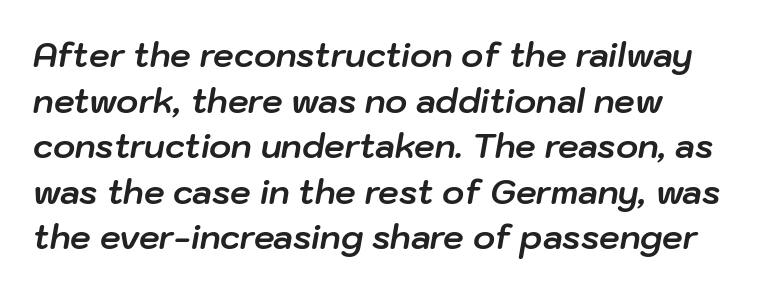
The image shows 33 px bold type, italic (leaning right); set normal line spacing (1.38x), normal letter spacing, not underlined; low stroke contrast and a medium x-height.
